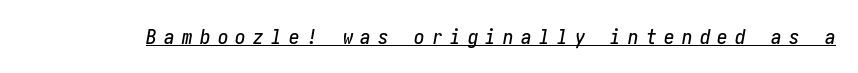
The image shows 21 px text type, italic (leaning right); set unusually wide letter spacing (+0.35 em), underlined.
